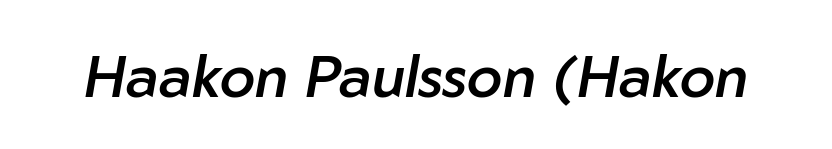
{"italic": "yes", "lean": "right", "slant_degrees": 10, "bold": "semi", "weight": "semibold", "width": "normal", "stroke_contrast": "low", "x_height": "medium", "monospaced": "no", "underline": "no", "letter_spacing": "normal", "letter_spacing_em": 0.0, "glyph_px": 58}
